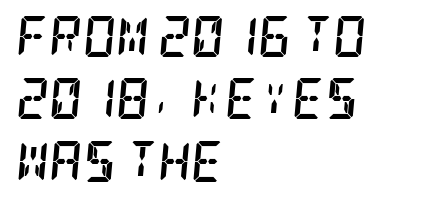
Weight check: bold — yes, fully. Does the lettering tilt? It does — this is italic. This is serif lettering, the kind often seen in printed books. Students, observe: this is what conventionally led text looks like. Typeset ragged right — the left edge is the straight one. Tracking here is standard; glyphs follow each other at the usual distance.
